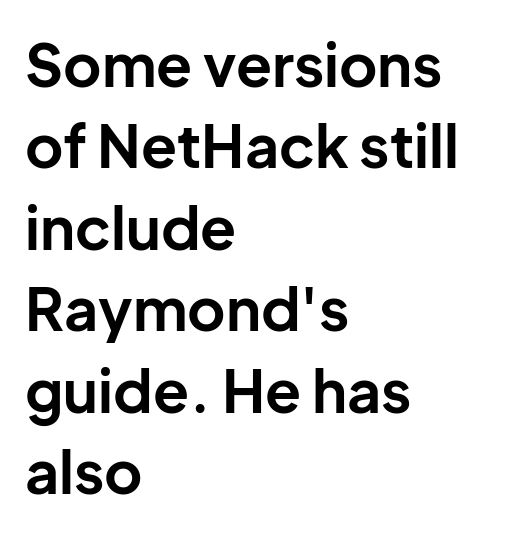
Q: Is the text bold? A: Yes.
Q: Is the text italic (slanted)? A: No, it is upright.
Q: Is the typeface a serif or a sans-serif typeface? A: Sans-serif.
Q: Is the text underlined? A: No.
Q: How is the paragraph aligned? A: Left-aligned.
Q: Is the spacing between letters normal or unusually wide? A: Normal.
Q: Is the spacing between lines tight, normal or loose? A: Normal.
Q: Width (condensed, normal, or wide)? A: Normal.
Q: Stroke contrast? A: Low.
Q: x-height? A: Medium.
Q: Monospaced? A: No.
